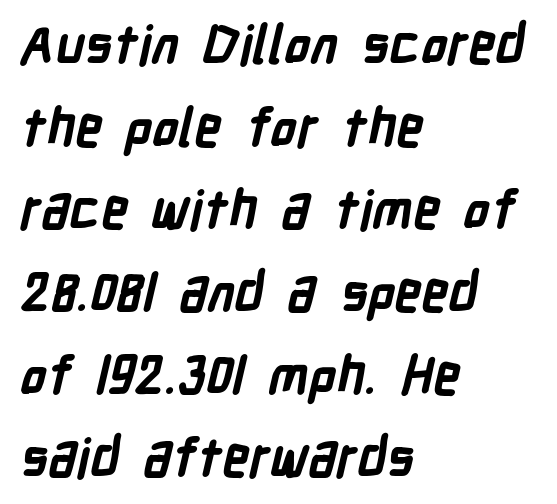
The image shows 53 px bold, condensed sans-serif type; set left-aligned, normal line spacing (1.56x), normal letter spacing, not underlined; low stroke contrast and a medium x-height.
